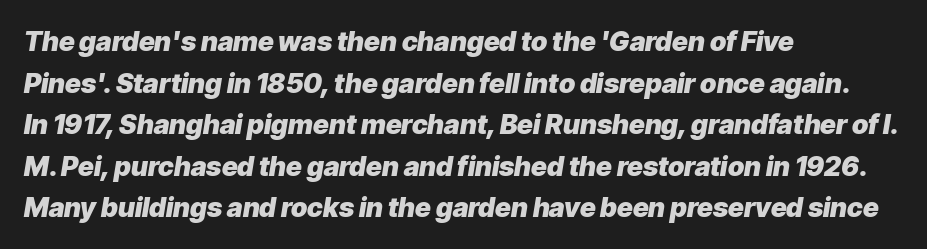
The image shows 27 px bold type, italic (leaning right); set left-aligned, normal line spacing (1.54x), normal letter spacing, not underlined.
